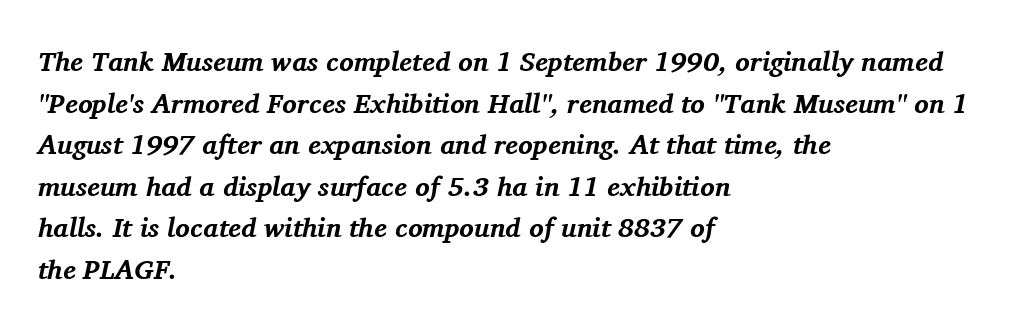
Q: Is the text bold? A: Yes.
Q: Is the text italic (slanted)? A: Yes, it leans right by about 11 degrees.
Q: Is the text underlined? A: No.
Q: How is the paragraph aligned? A: Left-aligned.
Q: Is the spacing between letters normal or unusually wide? A: Normal.
Q: Is the spacing between lines tight, normal or loose? A: Normal.
